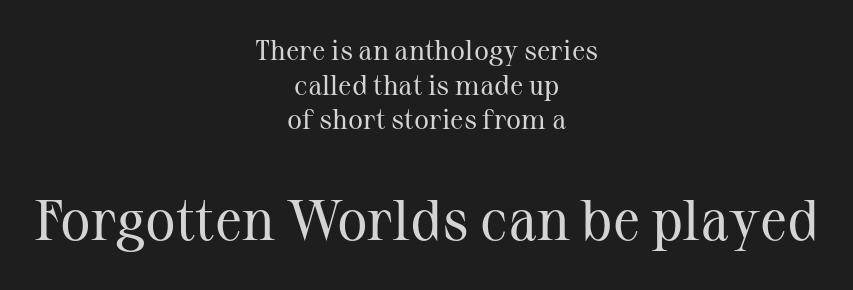
The image shows 57 px regular-weight serif type, upright; set centered, line spacing 1.24x, normal letter spacing, not underlined; the second (bottom) block is 2.04x larger; medium stroke contrast and a medium x-height.
